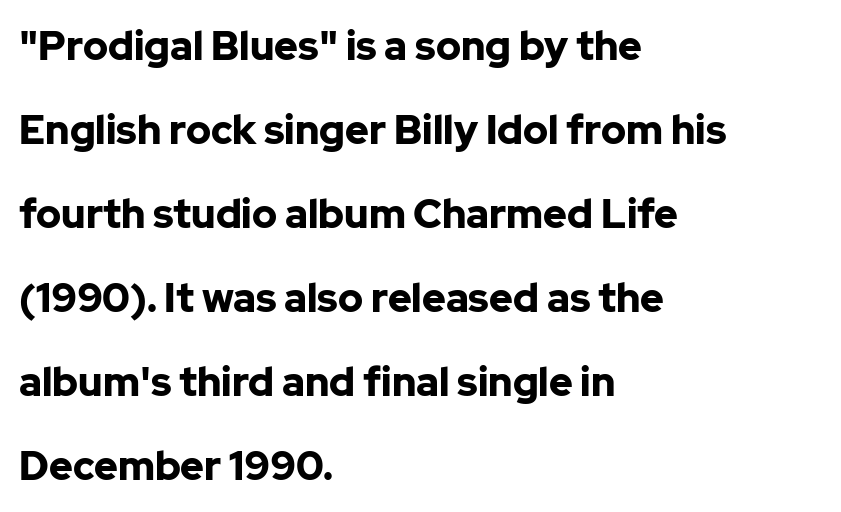
The image shows 40 px bold sans-serif type, upright; set left-aligned, loose line spacing (2.1x), normal letter spacing, not underlined; low stroke contrast and a medium x-height.
